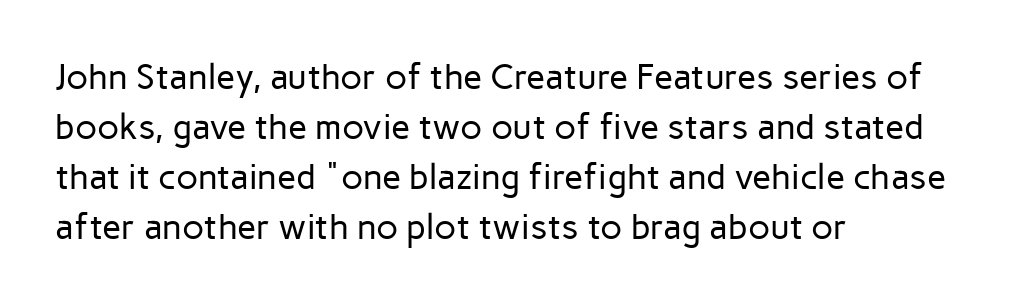
{"serif": "no", "italic": "no", "bold": "no", "weight": "regular", "width": "normal", "stroke_contrast": "low", "x_height": "medium", "monospaced": "no", "underline": "no", "align": "left", "line_spacing": "normal", "line_spacing_ratio": 1.43, "letter_spacing": "normal", "letter_spacing_em": 0.0, "glyph_px": 35}
